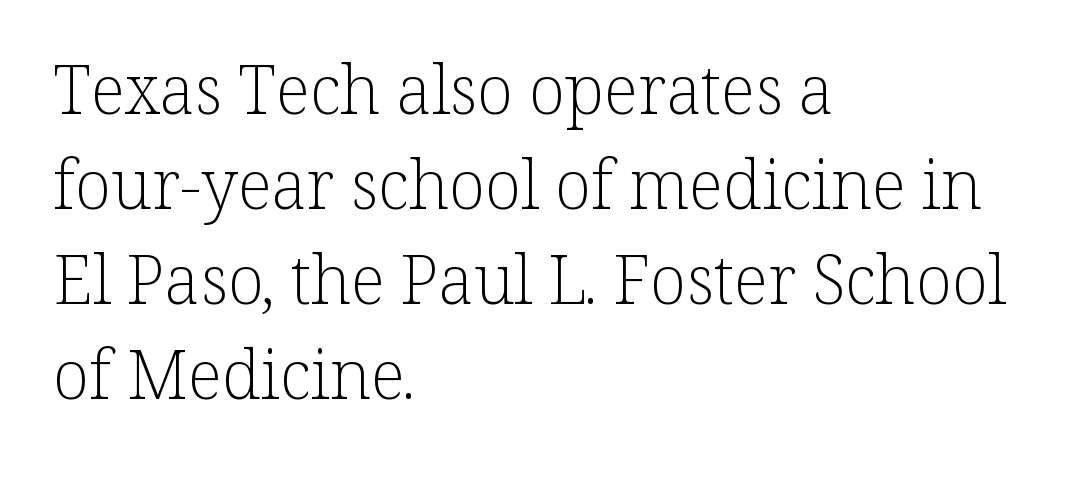
Q: Is the text bold? A: No.
Q: Is the text italic (slanted)? A: No, it is upright.
Q: Is the typeface a serif or a sans-serif typeface? A: Serif.
Q: Is the text underlined? A: No.
Q: How is the paragraph aligned? A: Left-aligned.
Q: Is the spacing between letters normal or unusually wide? A: Normal.
Q: Is the spacing between lines tight, normal or loose? A: Normal.
Q: Width (condensed, normal, or wide)? A: Normal.
Q: Stroke contrast? A: Low.
Q: x-height? A: Medium.
Q: Monospaced? A: No.
